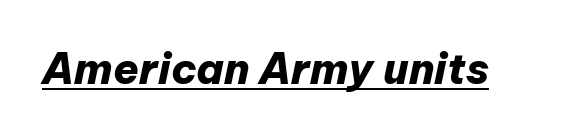
Underline: present. Is this a fixed-width face? No — the glyphs have proportional, varying widths. Chunky letters — that's bold for sure. This is oblique type, the kind used for emphasis or titles. Honestly, the letter spacing is just normal — you wouldn't notice it.
